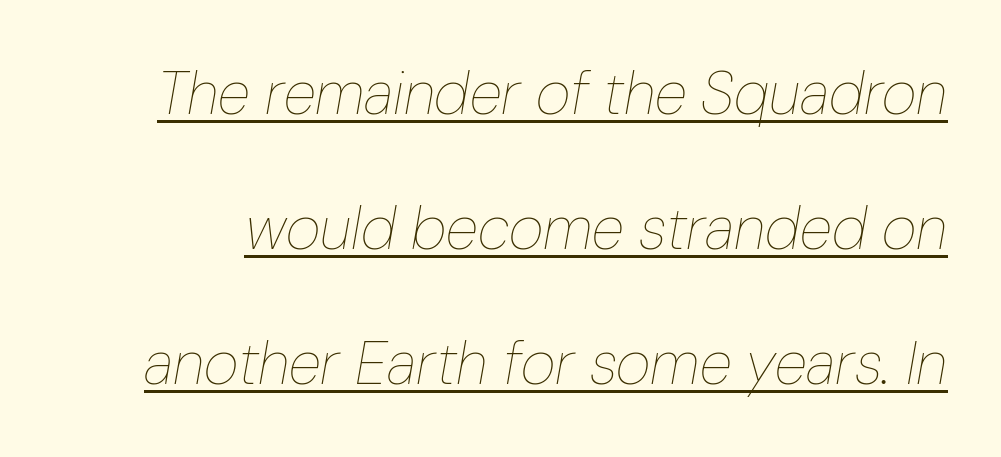
Q: Is the text bold? A: No.
Q: Is the text italic (slanted)? A: Yes, it leans right by about 10 degrees.
Q: Is the text underlined? A: Yes.
Q: Is the spacing between letters normal or unusually wide? A: Normal.
Q: Is the spacing between lines tight, normal or loose? A: Loose.
Q: Width (condensed, normal, or wide)? A: Condensed.
Q: Stroke contrast? A: Low.
Q: x-height? A: Medium.
Q: Monospaced? A: No.
